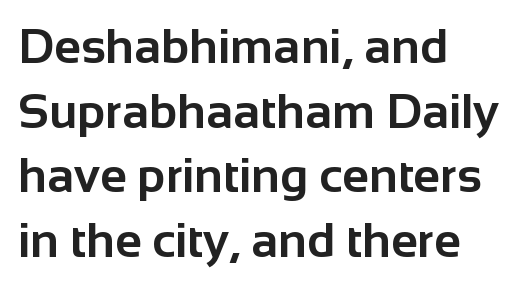
Q: Is the text bold? A: Yes.
Q: Is the text italic (slanted)? A: No, it is upright.
Q: Is the typeface a serif or a sans-serif typeface? A: Sans-serif.
Q: Is the text underlined? A: No.
Q: How is the paragraph aligned? A: Left-aligned.
Q: Is the spacing between letters normal or unusually wide? A: Normal.
Q: Is the spacing between lines tight, normal or loose? A: Normal.
Q: Width (condensed, normal, or wide)? A: Normal.
Q: Stroke contrast? A: Low.
Q: x-height? A: Medium.
Q: Monospaced? A: No.
